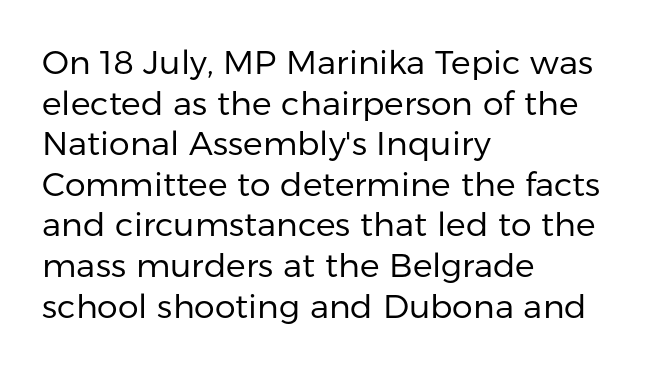
{"serif": "no", "italic": "no", "bold": "no", "weight": "regular", "width": "normal", "stroke_contrast": "low", "x_height": "medium", "monospaced": "no", "underline": "no", "align": "left", "line_spacing_ratio": 1.23, "letter_spacing": "normal", "letter_spacing_em": 0.0, "glyph_px": 33}
